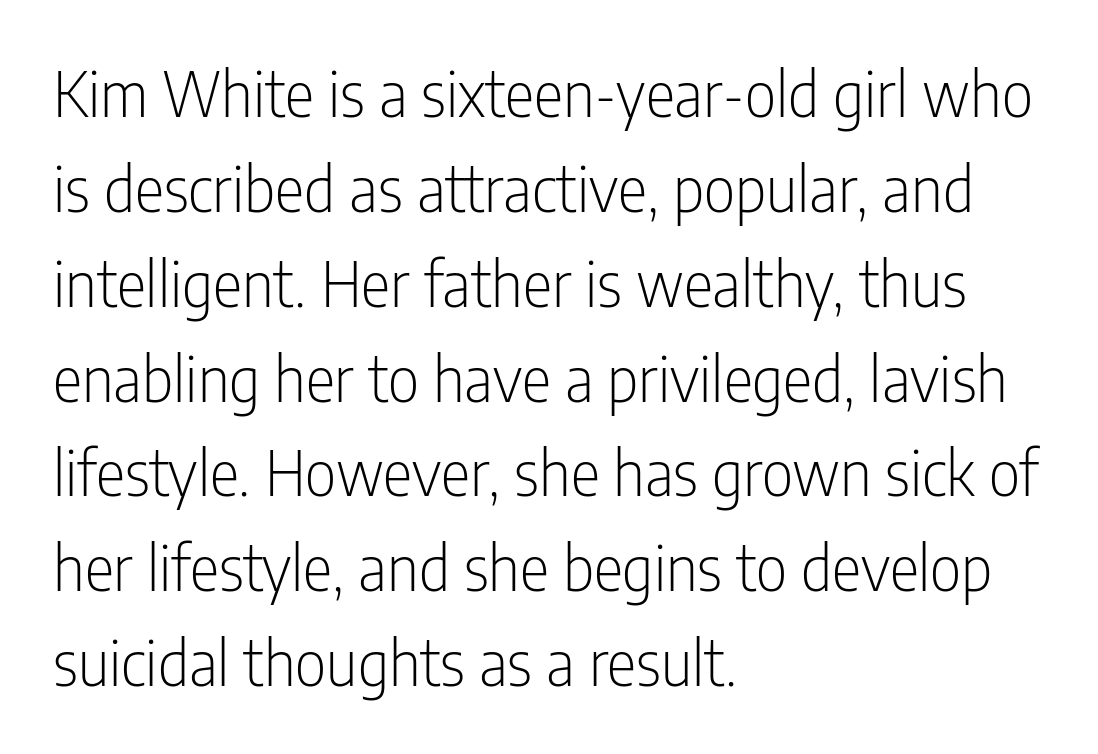
The image shows 62 px light, condensed sans-serif type, upright; set left-aligned, normal line spacing (1.53x), normal letter spacing, not underlined; low stroke contrast and a medium x-height.
